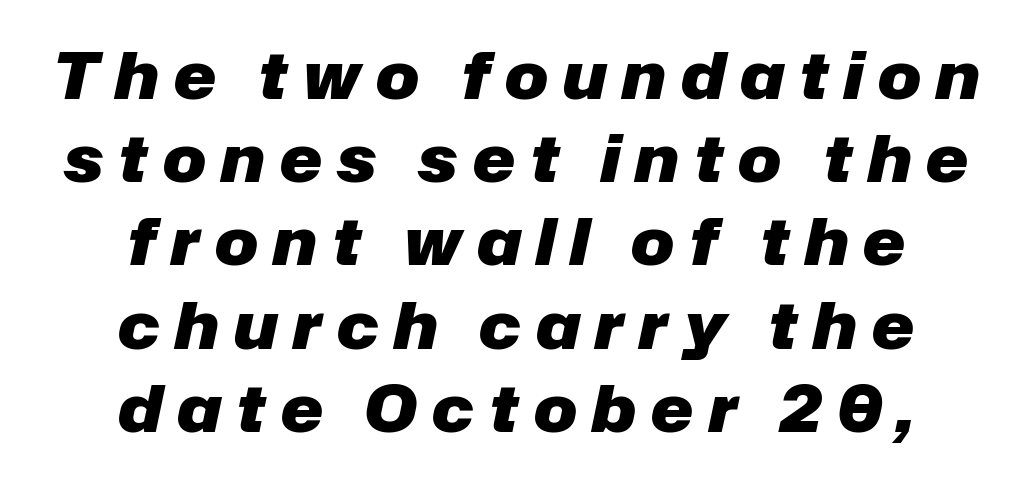
A centered setting, common on invitations and titles, is used for this passage. In terms of weight, the rendering is a true, heavy bold. Observe the lean: these are italic letterforms. The gap between lines stays unmarked. Do the characters align in a grid? No, the font is proportional.
